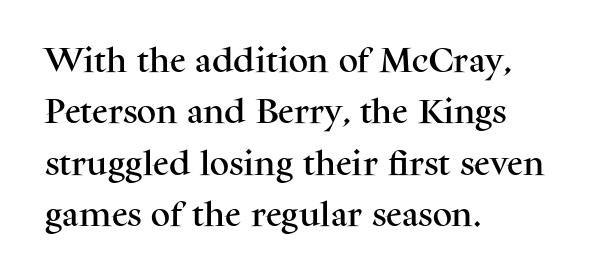
Upright lettering throughout. The designer dialed line spacing up above the default. Inter-character spacing is left at the font's built-in metrics. Layout note: lines flush left. Each row of text sits above clean, open space.
